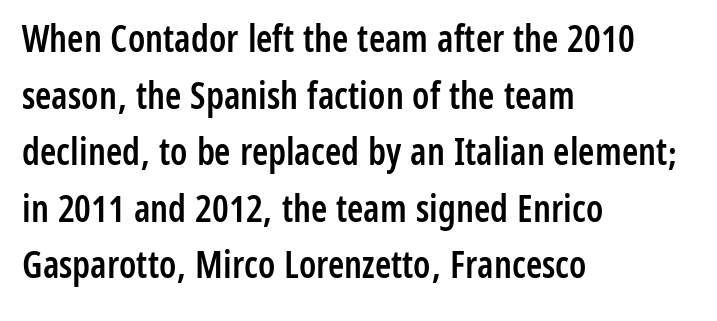
{"serif": "no", "italic": "no", "bold": "semi", "weight": "semibold", "width": "condensed", "stroke_contrast": "low", "x_height": "medium", "monospaced": "no", "underline": "no", "align": "left", "line_spacing": "normal", "line_spacing_ratio": 1.53, "letter_spacing": "normal", "letter_spacing_em": 0.0, "glyph_px": 37}
